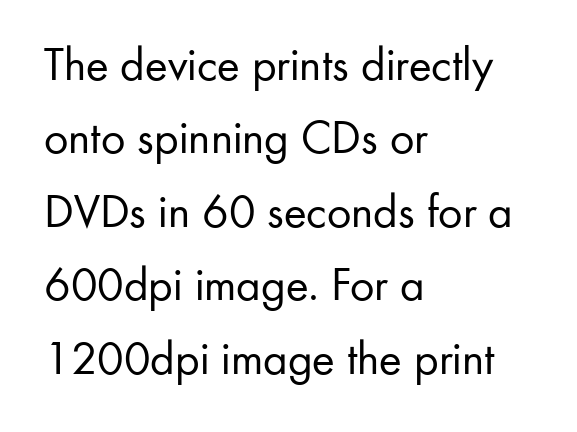
Q: Is the text bold? A: No.
Q: Is the text italic (slanted)? A: No, it is upright.
Q: Is the typeface a serif or a sans-serif typeface? A: Sans-serif.
Q: Is the text underlined? A: No.
Q: How is the paragraph aligned? A: Left-aligned.
Q: Is the spacing between letters normal or unusually wide? A: Normal.
Q: Is the spacing between lines tight, normal or loose? A: Normal.
Q: Width (condensed, normal, or wide)? A: Normal.
Q: Stroke contrast? A: Low.
Q: x-height? A: Small.
Q: Monospaced? A: No.
